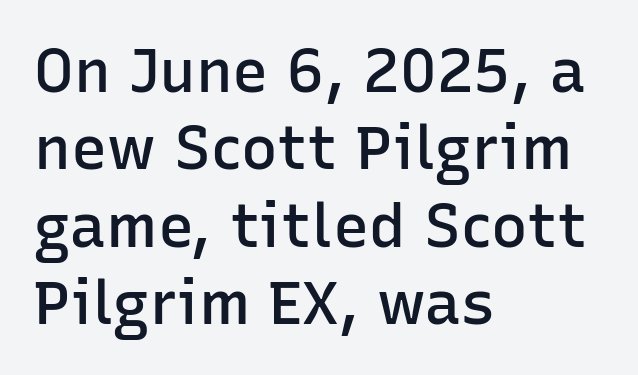
In terms of posture, this sample is upright. Honestly, there is no underline to notice here at all. The letters carry no serifs — their stems end cleanly without finishing strokes. This sample has the flowing, uneven cadence of proportional lettering. Firm but not heavy-handed strokes: this text is semibold.
